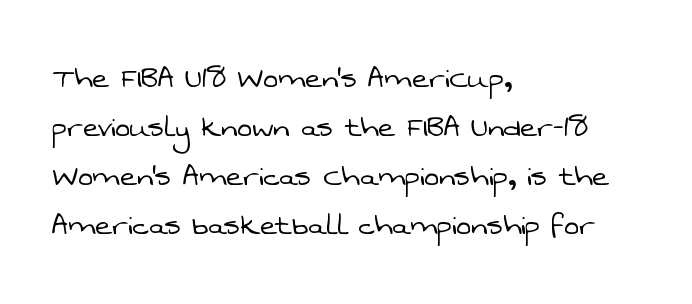
Students, observe: this is what conventionally led text looks like. The strokes are not fattened; the text isn't bold. Unlike a traditional serif, this face leaves its strokes unadorned. What stands out about the letter spacing? Nothing — it is the standard amount. The paragraph has a hard left edge and a soft right edge.
